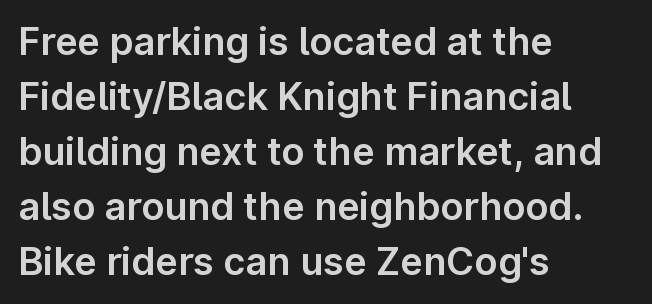
{"serif": "no", "italic": "no", "width": "normal", "stroke_contrast": "low", "x_height": "medium", "monospaced": "no", "underline": "no", "align": "left", "line_spacing": "normal", "line_spacing_ratio": 1.45, "letter_spacing": "normal", "letter_spacing_em": 0.0, "glyph_px": 38}
